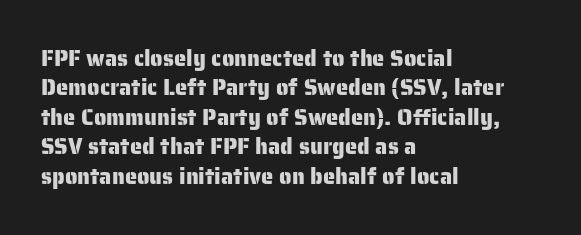
Reading down the block, your eye returns to a fixed left position each line. The type sits square on the baseline with zero lean. The space directly below the letters is spotless. Notice how descenders clear the ascenders below comfortably — that's standard leading. Each word holds together tightly as a unit, with standard inter-letter gaps.
